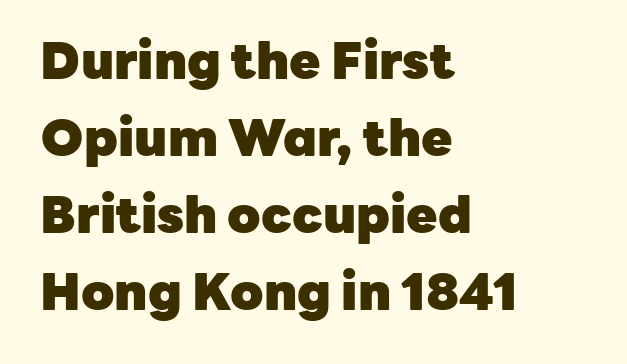
{"serif": "no", "italic": "no", "bold": "yes", "weight": "heavy", "width": "normal", "stroke_contrast": "low", "x_height": "medium", "monospaced": "no", "underline": "no", "align": "left", "line_spacing": "normal", "line_spacing_ratio": 1.51, "letter_spacing": "normal", "letter_spacing_em": 0.0, "glyph_px": 51}
